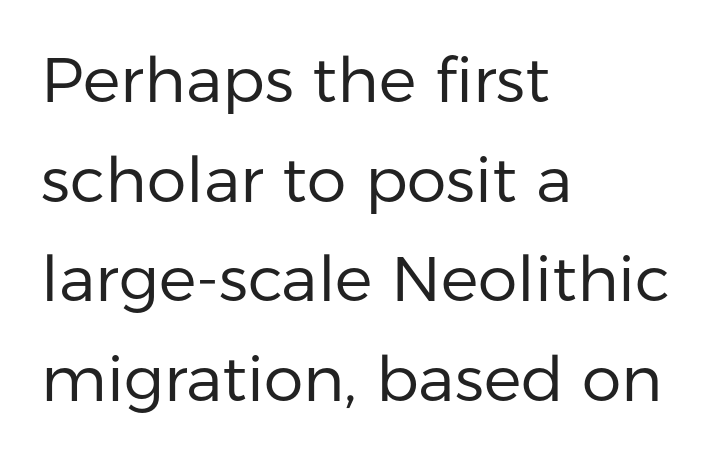
This rendering leaves character spacing at its baseline value. This sample has the flowing, uneven cadence of proportional lettering. Italic: no, the glyphs are upright roman. This sample is left-justified, so line endings fall wherever the words run out. Leading: standard. On a weight scale, this lands at 450 or below.
